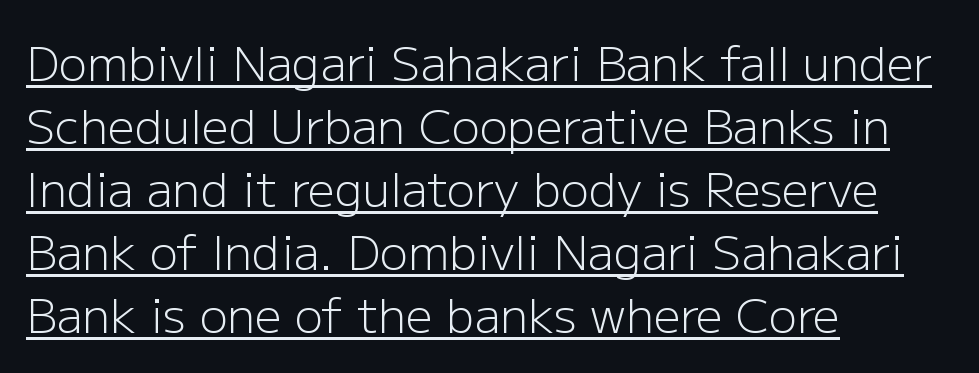
The image shows 47 px light sans-serif type, upright; set left-aligned, normal line spacing (1.34x), normal letter spacing, underlined; low stroke contrast and a medium x-height.
